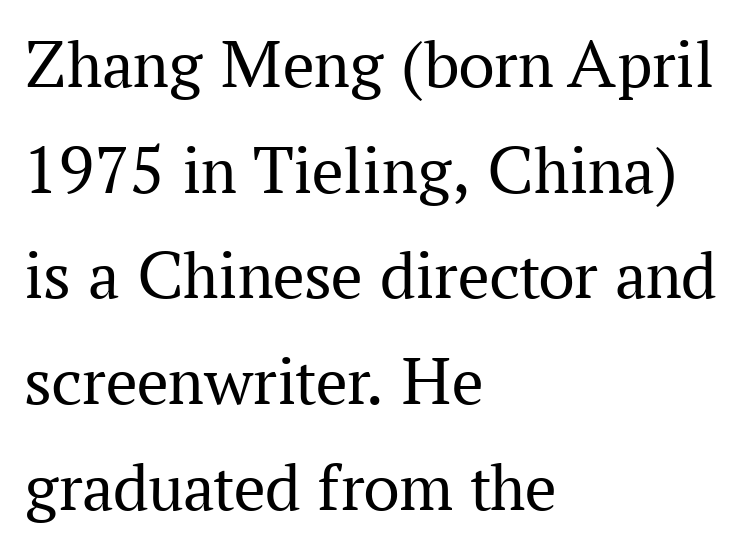
Q: Is the text bold? A: No.
Q: Is the text italic (slanted)? A: No, it is upright.
Q: Is the typeface a serif or a sans-serif typeface? A: Serif.
Q: Is the text underlined? A: No.
Q: How is the paragraph aligned? A: Left-aligned.
Q: Is the spacing between letters normal or unusually wide? A: Normal.
Q: Is the spacing between lines tight, normal or loose? A: Normal.
Q: Width (condensed, normal, or wide)? A: Normal.
Q: Stroke contrast? A: Medium.
Q: x-height? A: Medium.
Q: Monospaced? A: No.
